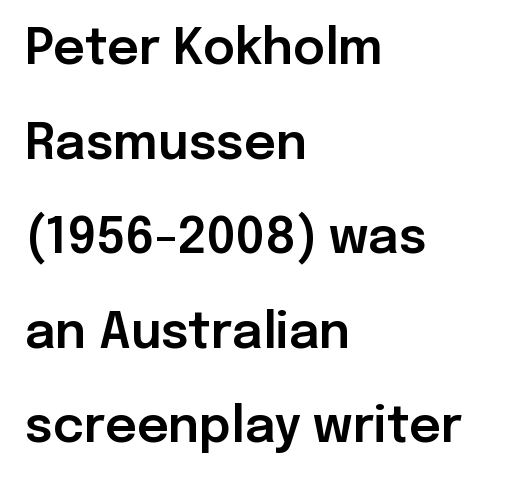
Q: Is the text italic (slanted)? A: No, it is upright.
Q: Is the typeface a serif or a sans-serif typeface? A: Sans-serif.
Q: Is the text underlined? A: No.
Q: How is the paragraph aligned? A: Left-aligned.
Q: Is the spacing between letters normal or unusually wide? A: Normal.
Q: Is the spacing between lines tight, normal or loose? A: Loose.
Q: Width (condensed, normal, or wide)? A: Normal.
Q: Stroke contrast? A: Low.
Q: x-height? A: Medium.
Q: Monospaced? A: No.
